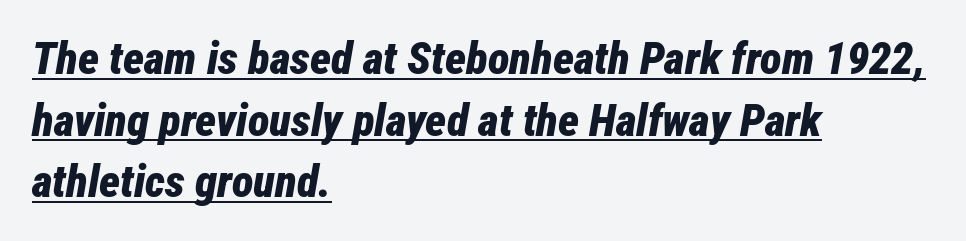
{"italic": "yes", "lean": "right", "slant_degrees": 12, "bold": "yes", "weight": "bold", "width": "condensed", "stroke_contrast": "low", "x_height": "medium", "monospaced": "no", "underline": "yes", "align": "left", "line_spacing": "normal", "line_spacing_ratio": 1.37, "letter_spacing": "normal", "letter_spacing_em": 0.0, "glyph_px": 45}
